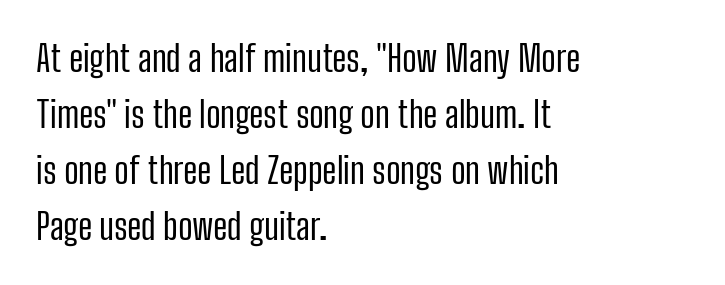
Note the varied advance widths — an 'i' is clearly narrower than an 'm'. These lines stack with their left ends in a neat column. Does extra space separate the letters? No, they use regular spacing. To sum up the face: it is a sans, with no serifs.
